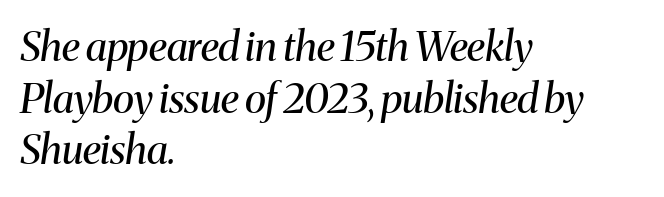
The image shows 41 px regular-weight serif type, italic (leaning right); set left-aligned, normal line spacing (1.26x), normal letter spacing, not underlined; medium stroke contrast and a medium x-height.
